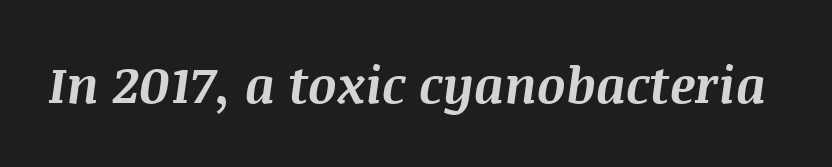
The tracking reads as untouched default to a designer's eye. There's an unmistakable incline to the writing here. Caption: bold face, heavy strokes. Here the designer chose a conventional face with non-uniform glyph widths.
